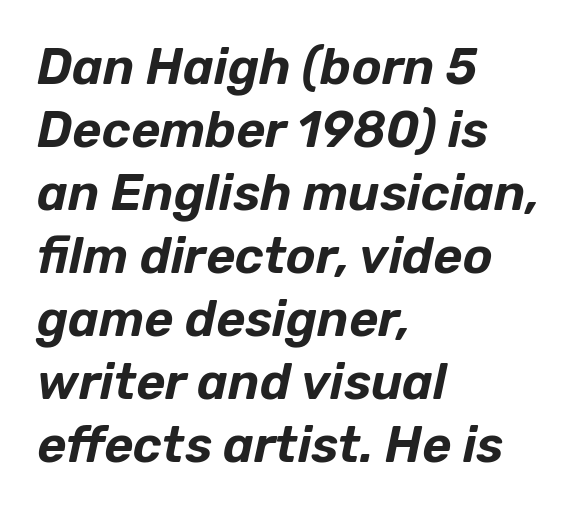
The image shows 50 px text type, italic (leaning right); set left-aligned, normal line spacing (1.26x), normal letter spacing, not underlined; low stroke contrast and a medium x-height.
